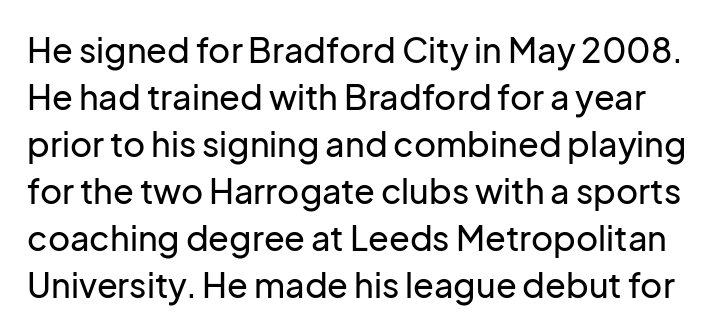
Characters follow at the spacing the type designer built in. Classification — sans serif. The line-height multiplier appears to be the usual default. The passage shown is typed in a proportional face where columns would drift. This is the regular roman posture of the typeface.
